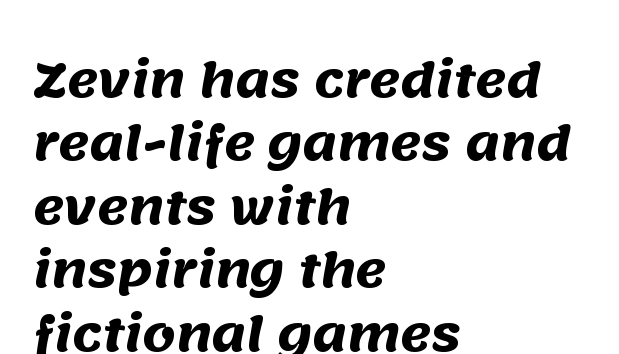
Q: Is the text bold? A: Yes.
Q: Is the typeface a serif or a sans-serif typeface? A: Sans-serif.
Q: Is the text underlined? A: No.
Q: How is the paragraph aligned? A: Left-aligned.
Q: Is the spacing between letters normal or unusually wide? A: Normal.
Q: Is the spacing between lines tight, normal or loose? A: Normal.
Q: Width (condensed, normal, or wide)? A: Normal.
Q: Stroke contrast? A: Medium.
Q: x-height? A: Large.
Q: Monospaced? A: No.
